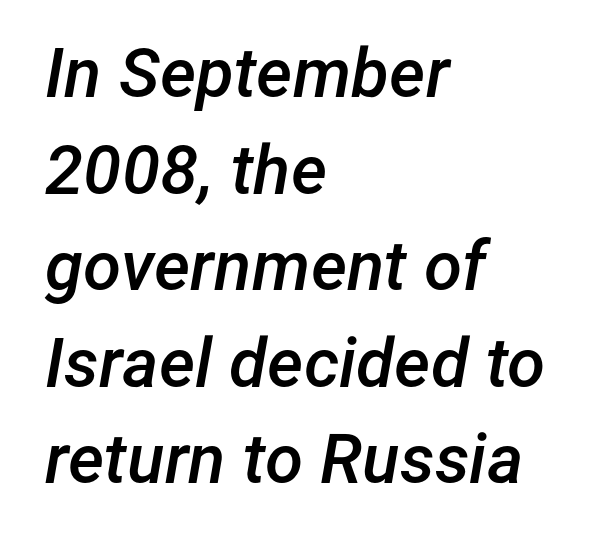
These lines are rendered in a variable-pitch font. Vertical spacing — default. These lines stack with their left ends in a neat column. Observe the ordinary spacing: letters are neighbours, not strangers. The font's italic variant was chosen for this text. The glyphs have the mass of a demibold cut, below bold.
